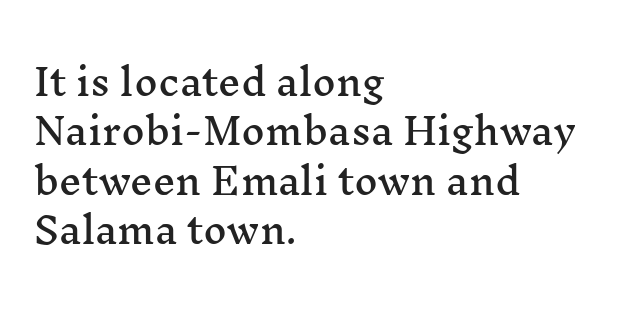
{"serif": "yes", "italic": "no", "width": "wide", "stroke_contrast": "medium", "x_height": "medium", "monospaced": "no", "underline": "no", "align": "left", "line_spacing": "normal", "line_spacing_ratio": 1.37, "letter_spacing": "normal", "letter_spacing_em": 0.0, "glyph_px": 36}
